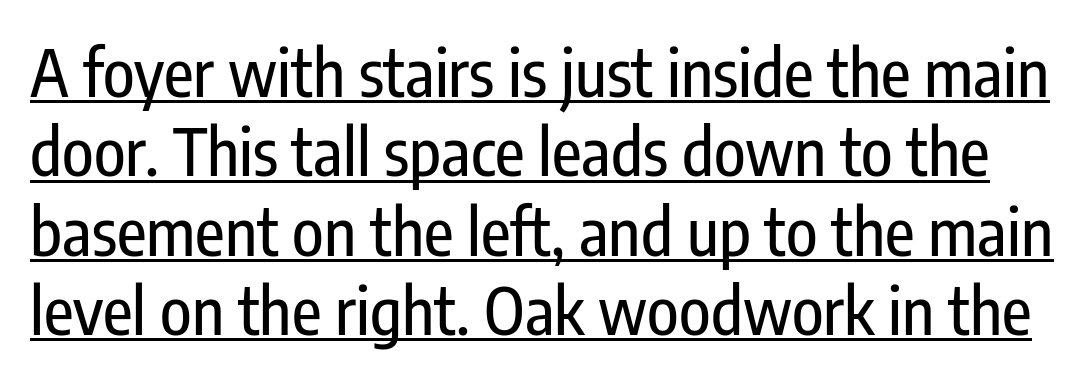
Q: Is the text italic (slanted)? A: No, it is upright.
Q: Is the typeface a serif or a sans-serif typeface? A: Sans-serif.
Q: Is the text underlined? A: Yes.
Q: Is the spacing between letters normal or unusually wide? A: Normal.
Q: Width (condensed, normal, or wide)? A: Condensed.
Q: Stroke contrast? A: Low.
Q: x-height? A: Medium.
Q: Monospaced? A: No.
